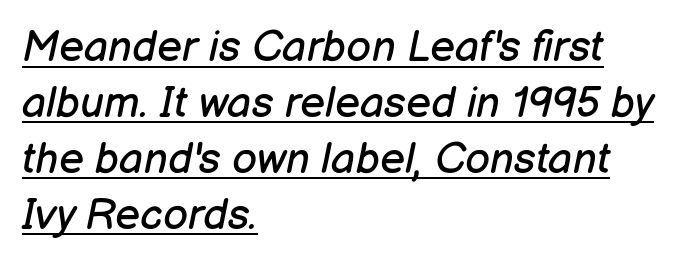
The image shows 43 px regular-weight type, italic (leaning right); set left-aligned, normal line spacing (1.3x), normal letter spacing, underlined; low stroke contrast and a medium x-height.
